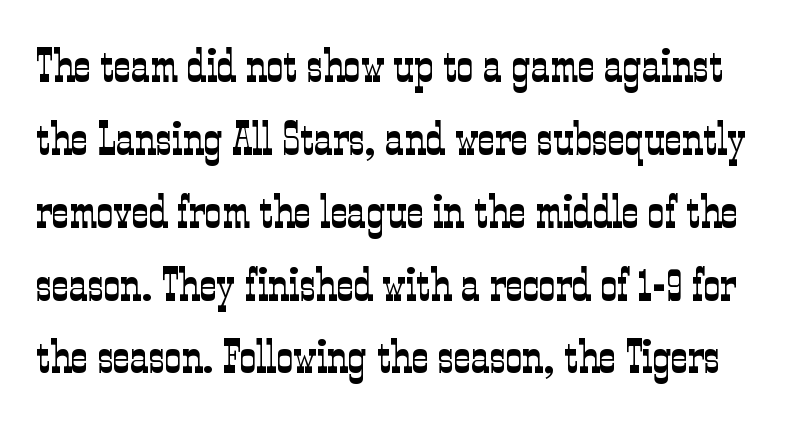
{"serif": "yes", "italic": "no", "bold": "no", "weight": "light", "width": "condensed", "stroke_contrast": "low", "x_height": "medium", "monospaced": "no", "underline": "no", "line_spacing": "normal", "line_spacing_ratio": 1.55, "letter_spacing": "normal", "letter_spacing_em": 0.0, "glyph_px": 47}
